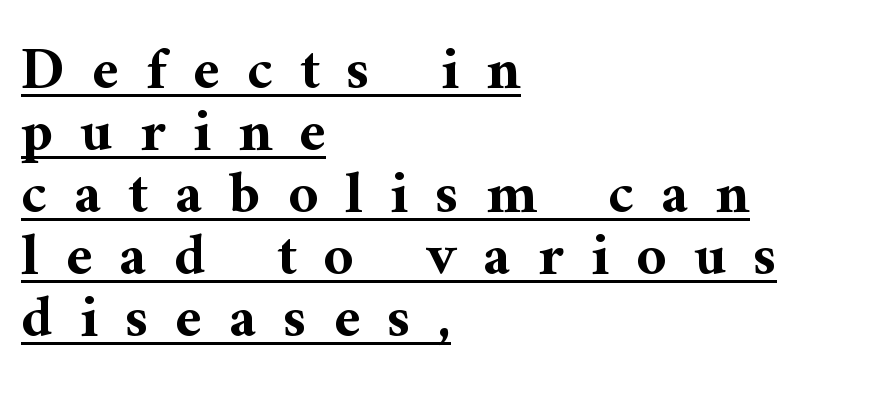
Q: Is the text bold? A: Yes.
Q: Is the text italic (slanted)? A: No, it is upright.
Q: Is the typeface a serif or a sans-serif typeface? A: Serif.
Q: Is the text underlined? A: Yes.
Q: How is the paragraph aligned? A: Left-aligned.
Q: Is the spacing between letters normal or unusually wide? A: Unusually wide.
Q: Is the spacing between lines tight, normal or loose? A: Tight.
Q: Width (condensed, normal, or wide)? A: Normal.
Q: Stroke contrast? A: Medium.
Q: x-height? A: Medium.
Q: Monospaced? A: No.
